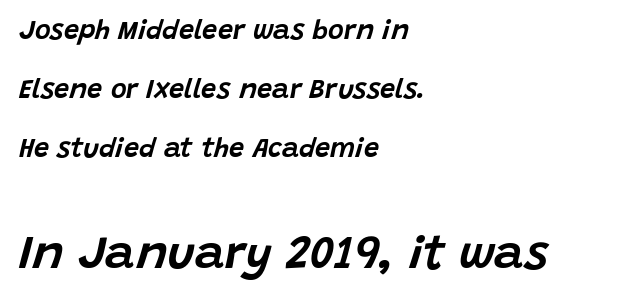
Q: Is the text italic (slanted)? A: Yes, it leans right by about 15 degrees.
Q: Is the text underlined? A: No.
Q: How is the paragraph aligned? A: Left-aligned.
Q: Is the spacing between letters normal or unusually wide? A: Normal.
Q: Is the spacing between lines tight, normal or loose? A: Loose.
Q: Which block of text is set in a larger size, the first (top) or the second (bottom)? A: The second (bottom) one.
Q: Width (condensed, normal, or wide)? A: Normal.
Q: Stroke contrast? A: Low.
Q: x-height? A: Large.
Q: Monospaced? A: No.
